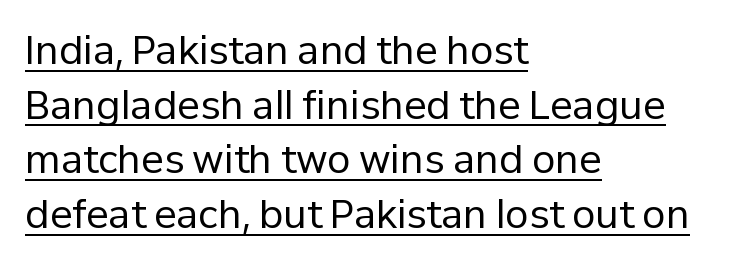
{"serif": "no", "italic": "no", "bold": "no", "weight": "regular", "width": "normal", "stroke_contrast": "low", "x_height": "medium", "monospaced": "no", "underline": "yes", "align": "left", "line_spacing": "normal", "line_spacing_ratio": 1.44, "letter_spacing": "normal", "letter_spacing_em": 0.0, "glyph_px": 38}
